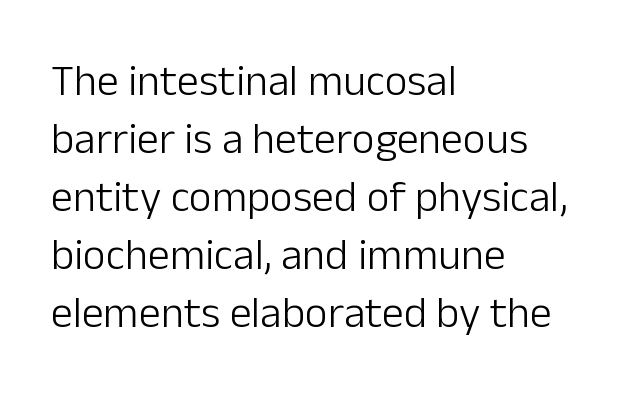
{"serif": "no", "italic": "no", "bold": "no", "weight": "light", "width": "normal", "stroke_contrast": "low", "x_height": "medium", "monospaced": "no", "underline": "no", "align": "left", "line_spacing": "normal", "line_spacing_ratio": 1.32, "letter_spacing": "normal", "letter_spacing_em": 0.0, "glyph_px": 44}
